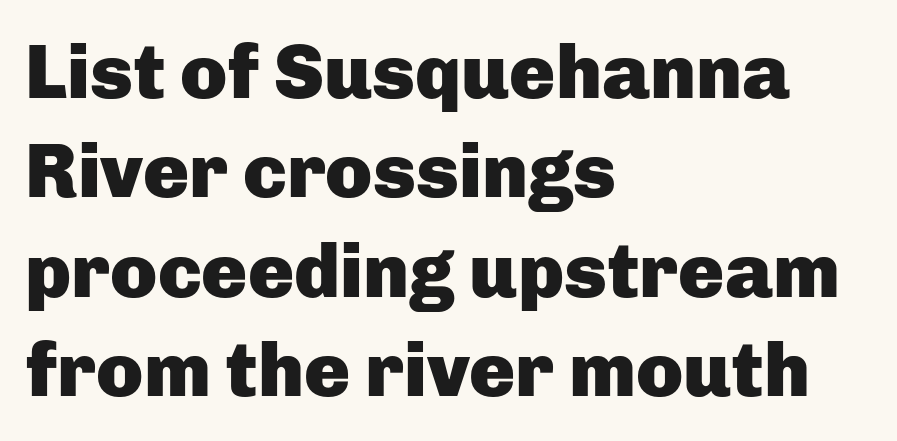
{"serif": "no", "italic": "no", "bold": "yes", "weight": "heavy", "width": "normal", "stroke_contrast": "low", "x_height": "medium", "monospaced": "no", "underline": "no", "align": "left", "line_spacing": "normal", "line_spacing_ratio": 1.29, "letter_spacing": "normal", "letter_spacing_em": 0.0, "glyph_px": 77}
